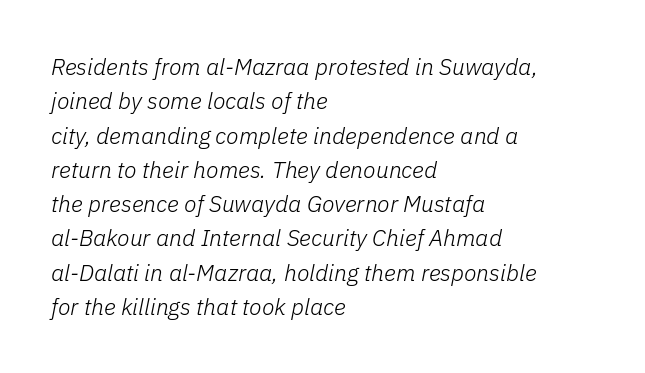
{"italic": "yes", "lean": "right", "slant_degrees": 11, "bold": "no", "underline": "no", "align": "left", "line_spacing": "normal", "line_spacing_ratio": 1.49, "letter_spacing": "normal", "letter_spacing_em": 0.0, "glyph_px": 23}
